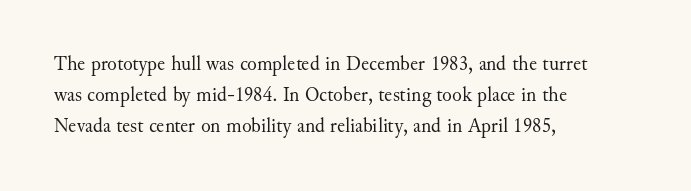
{"italic": "no", "bold": "no", "underline": "no", "align": "left", "line_spacing": "normal", "line_spacing_ratio": 1.56, "letter_spacing": "normal", "letter_spacing_em": 0.0, "glyph_px": 20}
